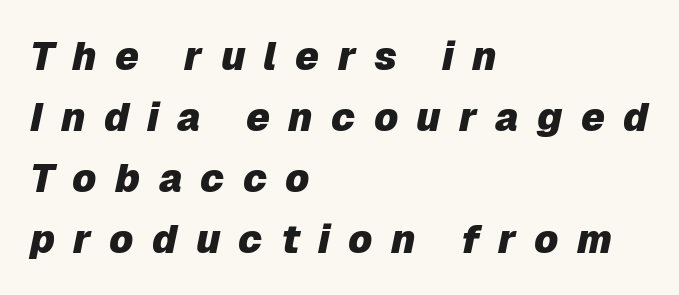
Interline gaps are of average width in this sample. Heavy-handed strokes throughout: this text is bold. These lines have a slow, spaced-out rhythm from letter to letter. Descender tails drop into unmarked territory. Characters are canted at an angle relative to the baseline's perpendicular. These lines are rendered in a variable-pitch font.
